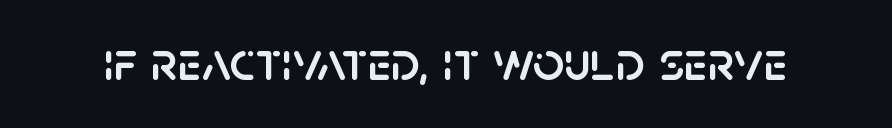
The image shows 55 px sans-serif type, upright; set normal letter spacing, not underlined; low stroke contrast and a large x-height.
